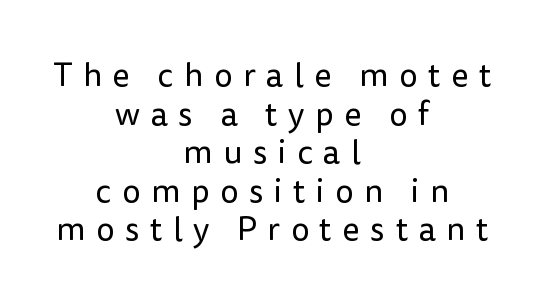
The image shows 33 px regular-weight sans-serif type, upright; set centered, line spacing 1.17x, unusually wide letter spacing (+0.32 em), not underlined; low stroke contrast and a medium x-height.
